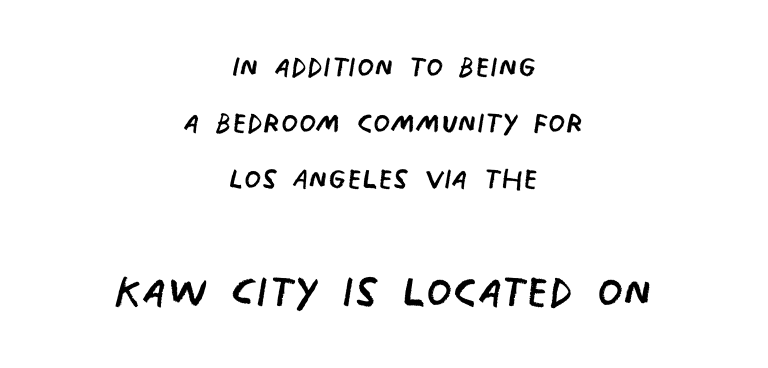
Q: Is the text bold? A: No.
Q: Is the typeface a serif or a sans-serif typeface? A: Sans-serif.
Q: Is the text underlined? A: No.
Q: How is the paragraph aligned? A: Centered.
Q: Is the spacing between letters normal or unusually wide? A: Normal.
Q: Is the spacing between lines tight, normal or loose? A: Normal.
Q: Which block of text is set in a larger size, the first (top) or the second (bottom)? A: The second (bottom) one.
Q: Width (condensed, normal, or wide)? A: Condensed.
Q: Stroke contrast? A: Low.
Q: x-height? A: Large.
Q: Monospaced? A: No.
